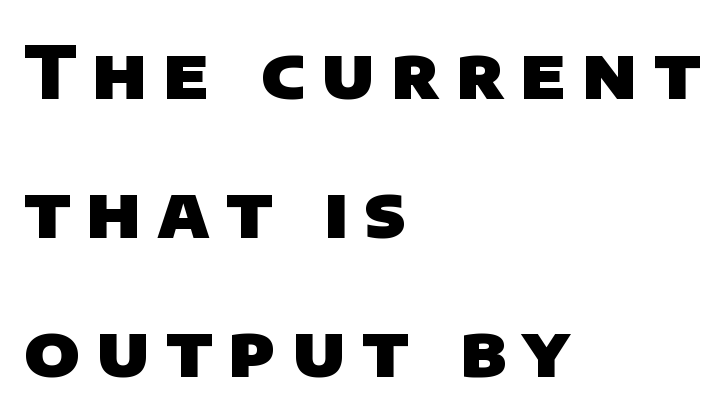
{"serif": "no", "bold": "yes", "weight": "heavy", "width": "normal", "stroke_contrast": "low", "x_height": "large", "monospaced": "no", "underline": "no", "align": "left", "line_spacing": "loose", "line_spacing_ratio": 1.93, "letter_spacing": "wide", "letter_spacing_em": 0.22, "glyph_px": 72}
